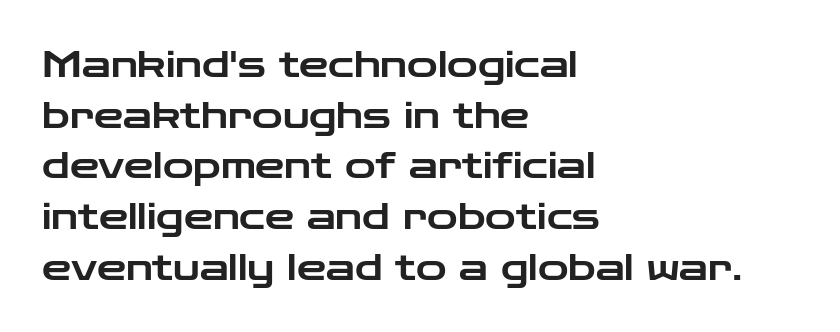
Descender tails drop into unmarked territory. Proportional: the letters do not fall into vertical columns. Italic? Not at all — the glyphs are vertical. Whoever set this chose a conventional vertical rhythm. Is the block centered? No — it sits flush against the left margin.
